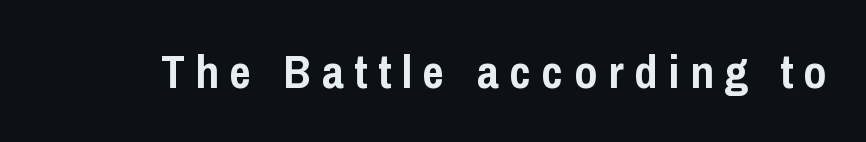
Q: Is the text bold? A: Yes.
Q: Is the text italic (slanted)? A: No, it is upright.
Q: Is the typeface a serif or a sans-serif typeface? A: Sans-serif.
Q: Is the text underlined? A: No.
Q: Is the spacing between letters normal or unusually wide? A: Unusually wide.
Q: Width (condensed, normal, or wide)? A: Condensed.
Q: Stroke contrast? A: Low.
Q: x-height? A: Medium.
Q: Monospaced? A: No.
